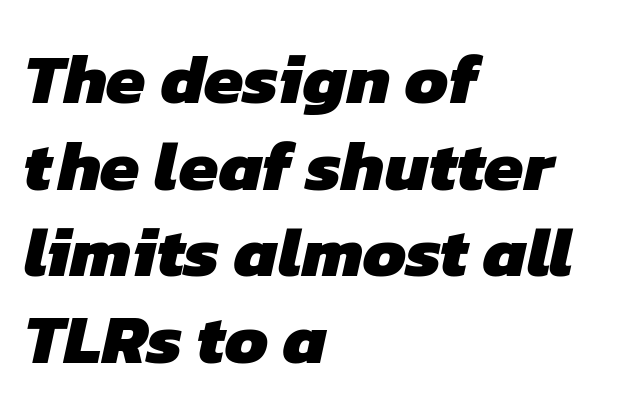
The image shows 71 px heavy sans-serif type; set left-aligned, line spacing 1.22x, normal letter spacing, not underlined; low stroke contrast and a medium x-height.
